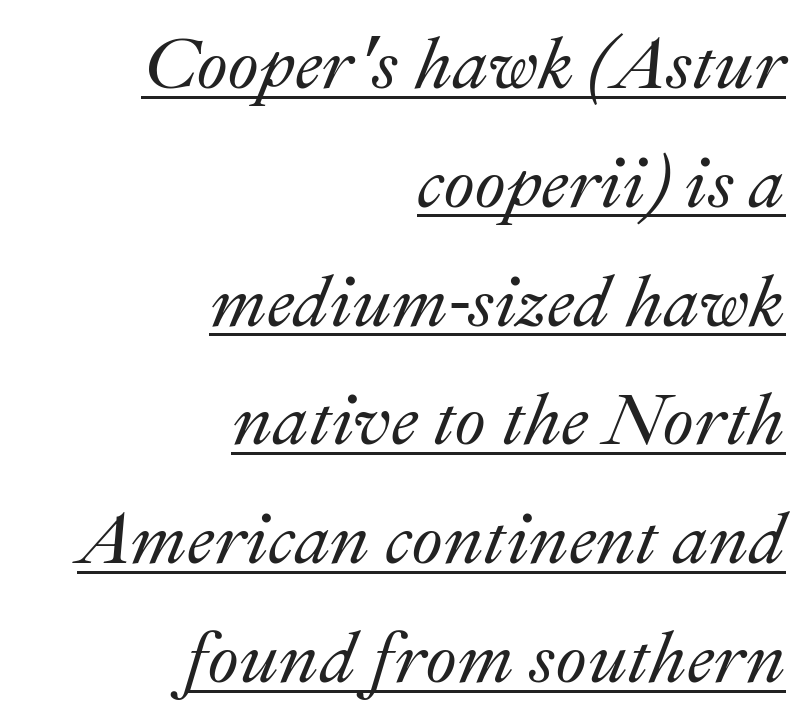
Q: Is the text italic (slanted)? A: Yes, it leans right by about 22 degrees.
Q: Is the text underlined? A: Yes.
Q: How is the paragraph aligned? A: Right-aligned.
Q: Is the spacing between letters normal or unusually wide? A: Normal.
Q: Is the spacing between lines tight, normal or loose? A: Normal.
Q: Width (condensed, normal, or wide)? A: Normal.
Q: Stroke contrast? A: Medium.
Q: x-height? A: Small.
Q: Monospaced? A: No.
